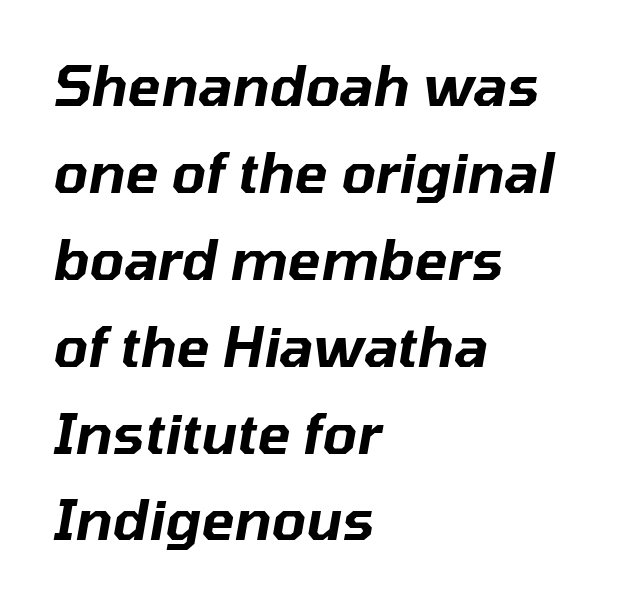
Q: Is the text italic (slanted)? A: Yes, it leans right by about 10 degrees.
Q: Is the text underlined? A: No.
Q: How is the paragraph aligned? A: Left-aligned.
Q: Is the spacing between letters normal or unusually wide? A: Normal.
Q: Is the spacing between lines tight, normal or loose? A: Normal.
Q: Width (condensed, normal, or wide)? A: Normal.
Q: Stroke contrast? A: Low.
Q: x-height? A: Medium.
Q: Monospaced? A: No.
